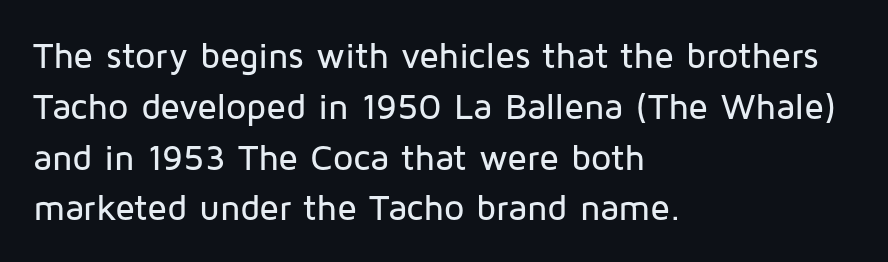
These lines sit exactly where default settings would place them. A typesetter would call this zero additional tracking. The glyphs are unaccompanied by any horizontal stroke below them. You could not count columns in this text — the font is proportionally spaced. Classification — sans serif. Every character sits straight up, as roman type does.
